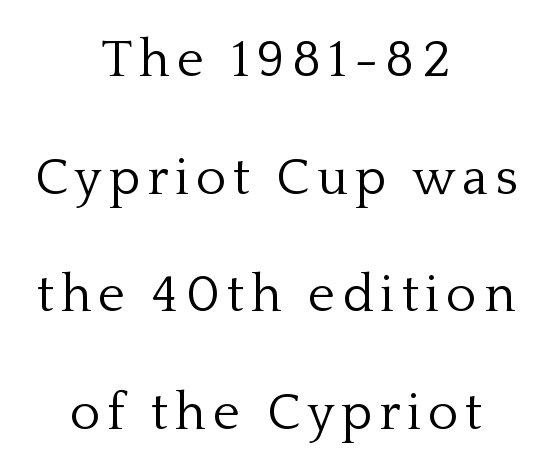
Q: Is the text bold? A: No.
Q: Is the text italic (slanted)? A: No, it is upright.
Q: Is the typeface a serif or a sans-serif typeface? A: Serif.
Q: Is the text underlined? A: No.
Q: How is the paragraph aligned? A: Centered.
Q: Is the spacing between lines tight, normal or loose? A: Loose.
Q: Width (condensed, normal, or wide)? A: Normal.
Q: Stroke contrast? A: Low.
Q: x-height? A: Medium.
Q: Monospaced? A: No.
